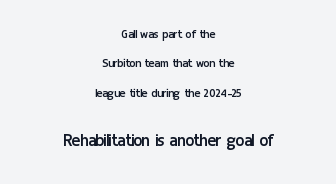
Reading down the block, each line starts at a different indent, mirrored at its end. The letters in the lower block stand taller than those in the block above. No letter is thick-stroked: the sample isn't bold. One glance says open: line gaps are wider than usual. Designer's note — italics off, roman on.
